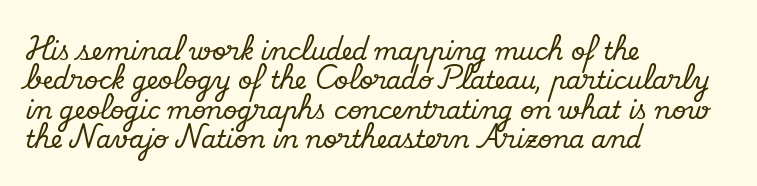
The letterforms sit shoulder to shoulder at normal distance. The setting favours the left margin, as ordinary paragraphs usually do. Decoration check: the copy has no underline.
